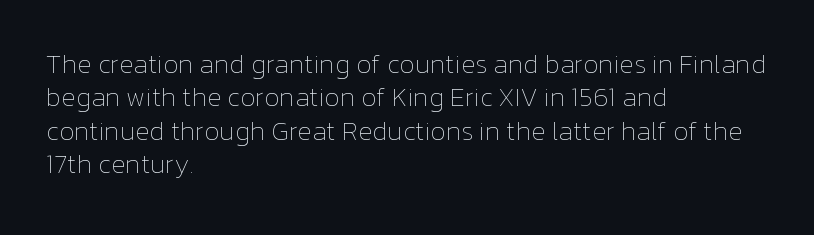
No letter is thick-stroked: the sample isn't bold. This rendering leaves character spacing at its baseline value. A bare baseline throughout the passage. Line beginnings align vertically; line endings do not. This sample uses an upright cut, with every glyph sitting square on the baseline.
